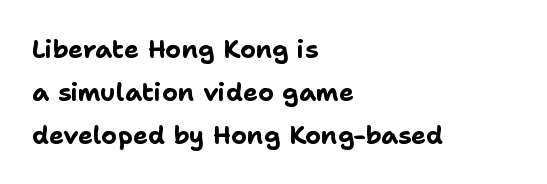
Glyph-to-glyph distance matches everyday printed text. Just letters on the line, the space beneath them empty. Every stem runs plumb, perpendicular to the baseline. Typographic density is high because the face is bold. Caption: multi-line text, flush left, ragged right.
